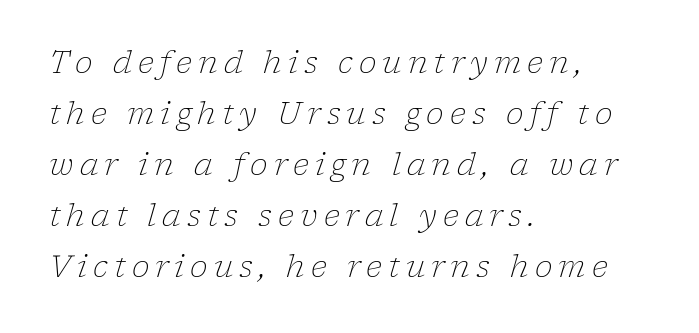
The axis of the letterforms is tilted away from vertical. Descenders are the only things crossing below the line. The type family on display is of the serif kind. Does the leading feel generous? No, just average. Notice how the passage keeps a crisp vertical edge on the left only.
